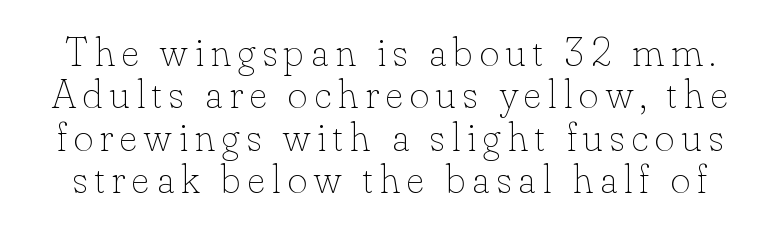
{"italic": "no", "bold": "no", "weight": "thin", "width": "normal", "stroke_contrast": "low", "x_height": "small", "monospaced": "no", "underline": "no", "line_spacing": "tight", "line_spacing_ratio": 1.01, "glyph_px": 42}
